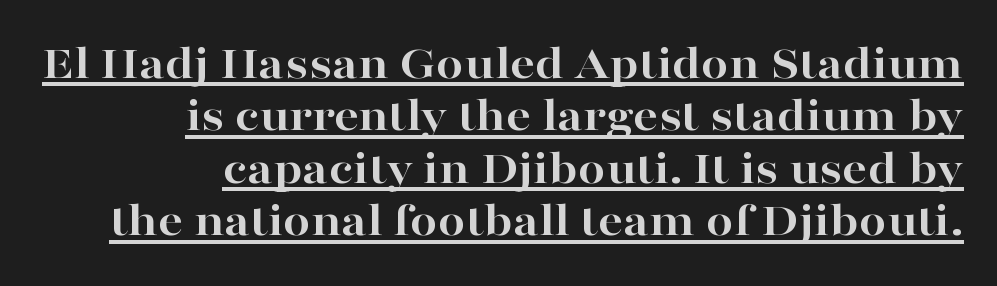
You could not count columns in this text — the font is proportionally spaced. The rendering uses a small line-height, squeezing the rows. Posture: upright roman. Caption: lettering with a line underneath. Strong, thick strokes mark this as bold type. Does the copy run flush right? Yes — the right margin is perfectly even.
